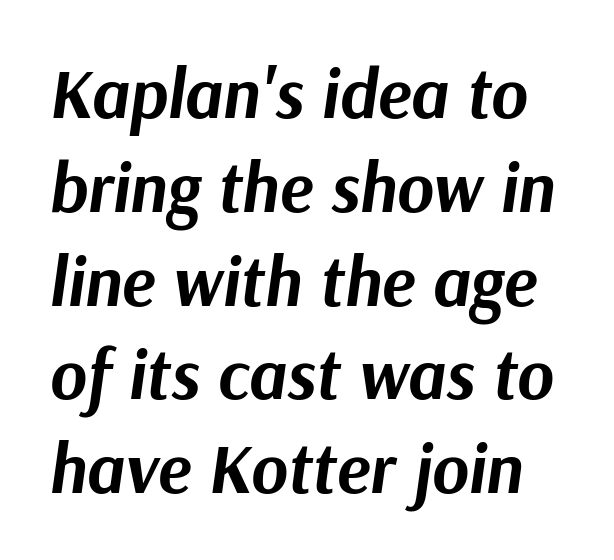
The designer left line spacing at the default. Short note: letters normally spaced. Looking at the ascenders, they clearly lean. This sample has the flowing, uneven cadence of proportional lettering. Check the space under the baseline: it is left empty. Thick stems and heavy bowls — unmistakably bold.
